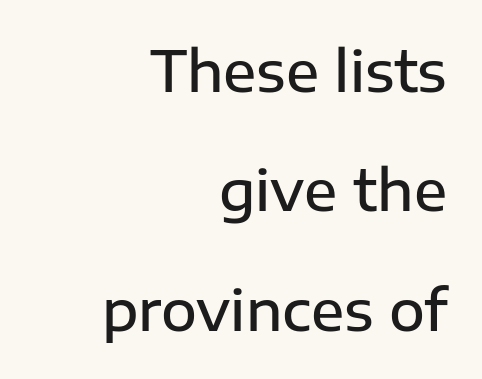
The image shows 55 px semibold sans-serif type, upright; set right-aligned, loose line spacing (2.17x), normal letter spacing, not underlined; low stroke contrast and a medium x-height.
